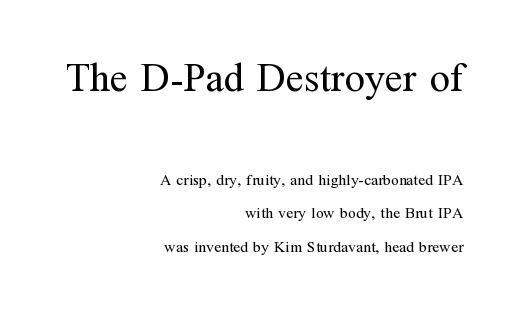
Typographically, this falls in the serif category. The leading is generous, giving the passage an open texture. Horizontal alignment here is rightward, an uncommon choice for prose. What stands out about the letter spacing? Nothing — it is the standard amount. Characters remain perfectly vertical along every line. Honestly, there is no underline to notice here at all.
